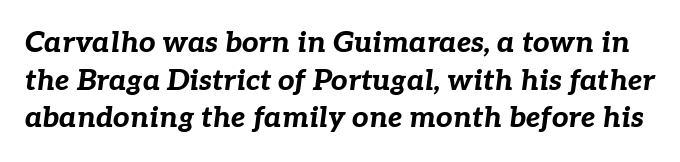
Q: Is the text bold? A: Yes.
Q: Is the text italic (slanted)? A: Yes, it leans right by about 7 degrees.
Q: Is the text underlined? A: No.
Q: Is the spacing between letters normal or unusually wide? A: Normal.
Q: Is the spacing between lines tight, normal or loose? A: Normal.
Q: Width (condensed, normal, or wide)? A: Normal.
Q: Stroke contrast? A: Low.
Q: x-height? A: Medium.
Q: Monospaced? A: No.
